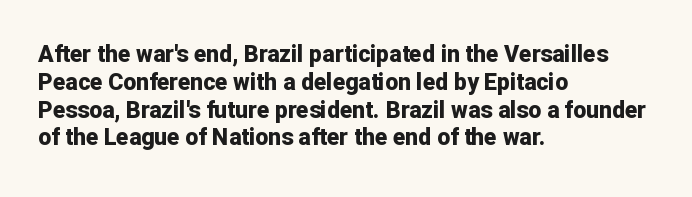
The image shows 23 px bold type, upright; set left-aligned, line spacing 1.21x, normal letter spacing, not underlined.
